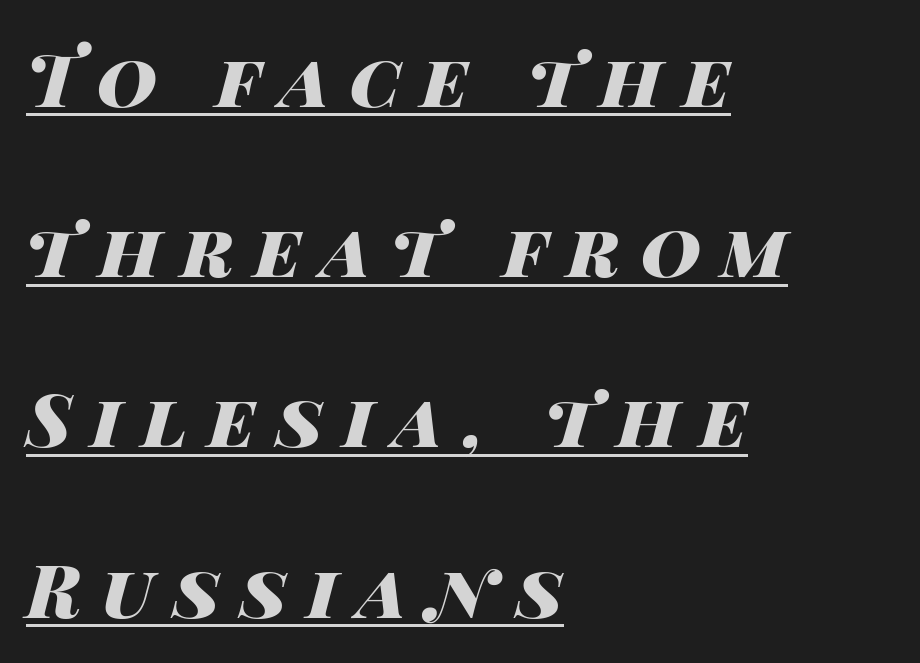
{"italic": "yes", "lean": "right", "slant_degrees": 14, "bold": "yes", "weight": "heavy", "width": "wide", "stroke_contrast": "high", "x_height": "large", "monospaced": "no", "underline": "yes", "align": "left", "line_spacing": "loose", "line_spacing_ratio": 2.3, "letter_spacing": "wide", "letter_spacing_em": 0.27, "glyph_px": 74}
